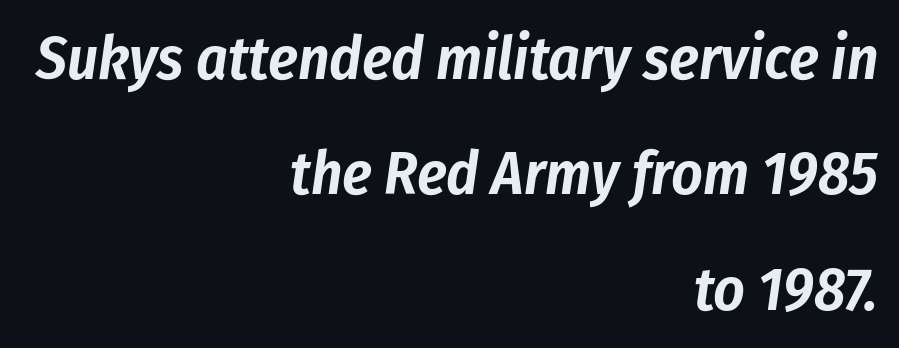
Q: Is the text italic (slanted)? A: Yes, it leans right by about 8 degrees.
Q: Is the text underlined? A: No.
Q: How is the paragraph aligned? A: Right-aligned.
Q: Is the spacing between letters normal or unusually wide? A: Normal.
Q: Width (condensed, normal, or wide)? A: Condensed.
Q: Stroke contrast? A: Low.
Q: x-height? A: Medium.
Q: Monospaced? A: No.
